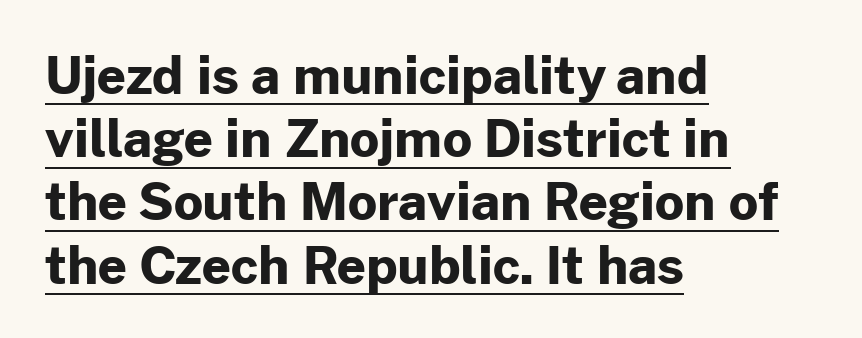
Tall strokes in this sample are plumb rather than angled. Has an underline been added? It has. The letters advance in unequal steps, a hallmark of proportional type. Grotesque or geometric, the face here clearly has no serifs. Does the copy run flush right? No — it runs flush left.
